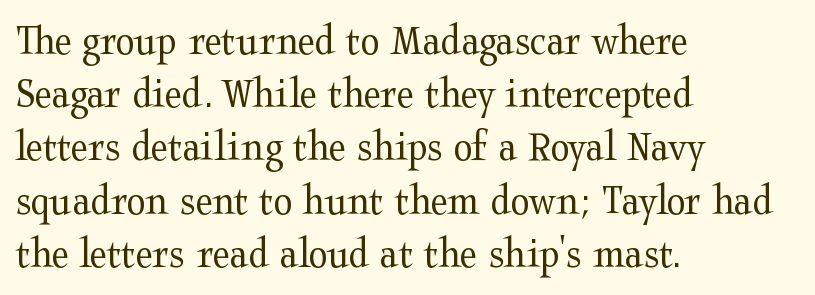
Q: Is the text bold? A: No.
Q: Is the text italic (slanted)? A: No, it is upright.
Q: Is the typeface a serif or a sans-serif typeface? A: Serif.
Q: Is the text underlined? A: No.
Q: How is the paragraph aligned? A: Left-aligned.
Q: Is the spacing between letters normal or unusually wide? A: Normal.
Q: Width (condensed, normal, or wide)? A: Wide.
Q: Stroke contrast? A: Medium.
Q: x-height? A: Medium.
Q: Monospaced? A: No.
